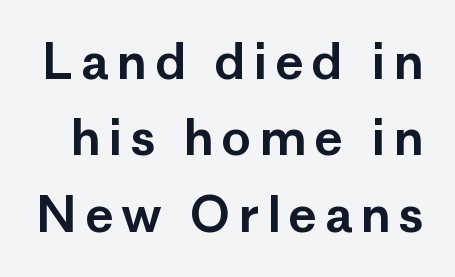
The foot of each line stays bare and open. Reading down the column, the eye jumps a familiar distance to each next line. Characters remain perfectly vertical along every line. Varying glyph widths throughout — classic text-font behaviour. A sans-serif font was chosen for this passage.
